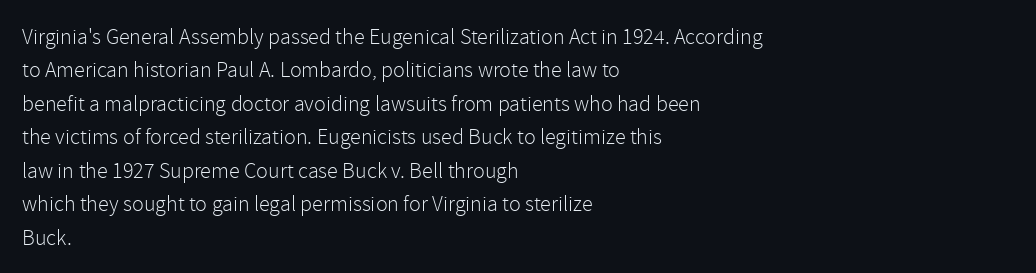
Summary of vertical rhythm: regular, with standard interline spacing. No extra ink here — the face is not bold. Quick note: not italic, upright. Horizontal alignment here is leftward, the default for most running prose.
